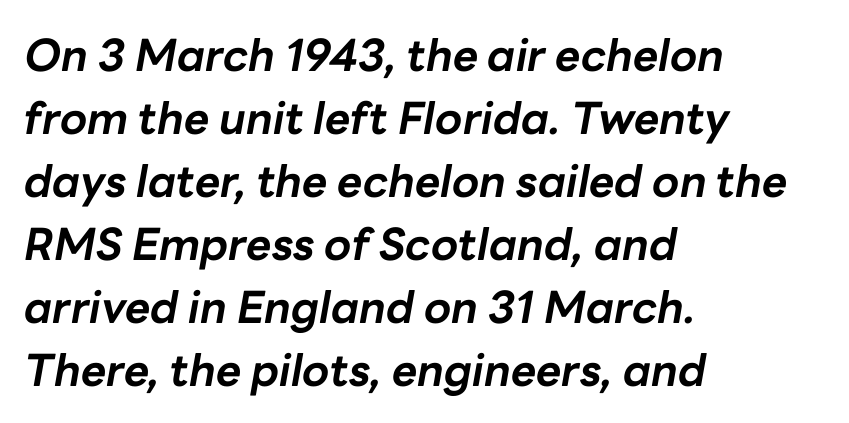
The image shows 44 px bold type, italic (leaning right); set left-aligned, normal line spacing (1.43x), normal letter spacing, not underlined; low stroke contrast and a medium x-height.
